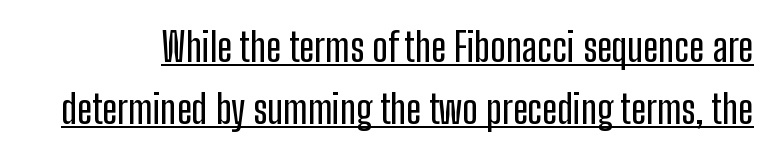
The face used here is proportionally spaced, like ordinary book or web type. Is there much room between lines? A standard amount, neither cramped nor airy. The letters sit at their default tracking, neither squeezed nor spread. Nothing sits at the stroke ends, so this counts as sans-serif. The lettering stays uniformly vertical, giving the passage a roman look.
